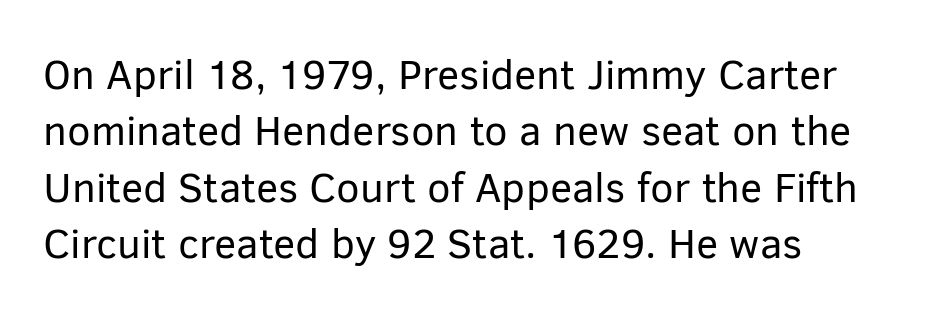
Examine the stroke ends and you'll find no serifs. A typesetter would call this proportional, since set widths differ per character. Lines of text with bare space underneath. In terms of letterspacing, this is plain default setting. One glance says typical: line gaps are just what's usual.
